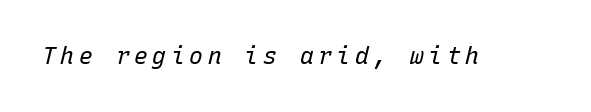
The gap between lines stays unmarked. Inter-character spacing is expanded well beyond the font's built-in metrics. Does the lettering tilt? It does — this is italic. Weight class: somewhere from thin through regular.
